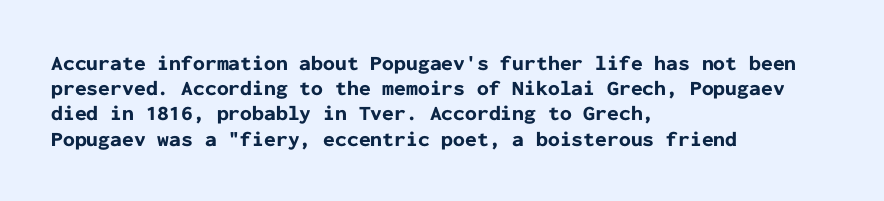
Each line starts at the same left margin while the right side varies. Upright lettering throughout. What stands out about the letter spacing? Nothing — it is the standard amount. Check the space under the baseline: it is left empty. The typesetting leans heavy: a genuine bold.
